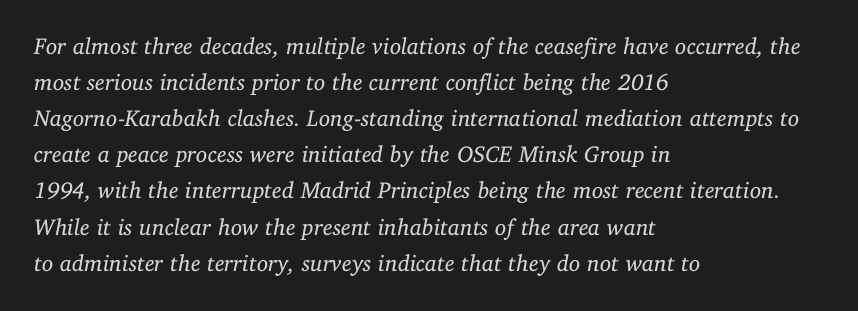
Students, note that the glyphs here touch the page at normal intervals. The gap between lines stays unmarked. The face used here has a pronounced slope to its letters. These lines sit exactly where default settings would place them. The weight tops out at a normal text grade.
